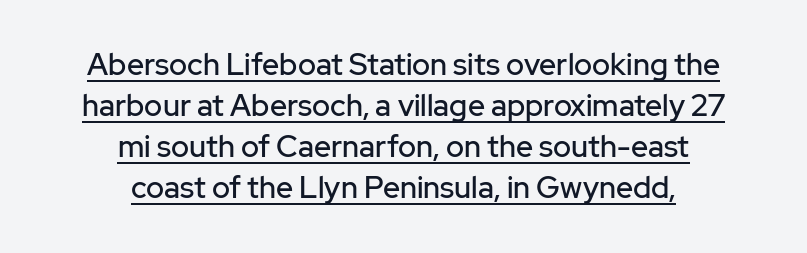
The image shows 30 px sans-serif type, upright; set centered, normal line spacing (1.37x), normal letter spacing, underlined; low stroke contrast and a medium x-height.
